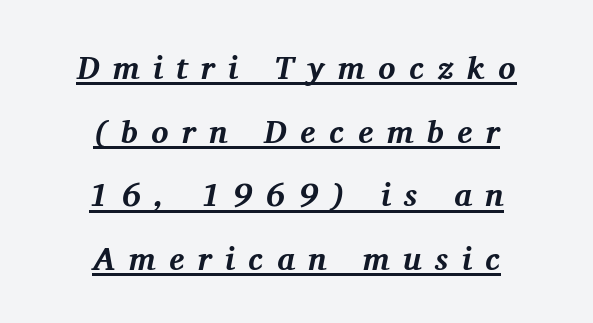
Q: Is the text bold? A: Yes.
Q: Is the text italic (slanted)? A: Yes, it leans right by about 11 degrees.
Q: Is the typeface a serif or a sans-serif typeface? A: Serif.
Q: Is the text underlined? A: Yes.
Q: How is the paragraph aligned? A: Centered.
Q: Is the spacing between letters normal or unusually wide? A: Unusually wide.
Q: Is the spacing between lines tight, normal or loose? A: Loose.
Q: Width (condensed, normal, or wide)? A: Normal.
Q: Stroke contrast? A: Medium.
Q: x-height? A: Medium.
Q: Monospaced? A: No.
